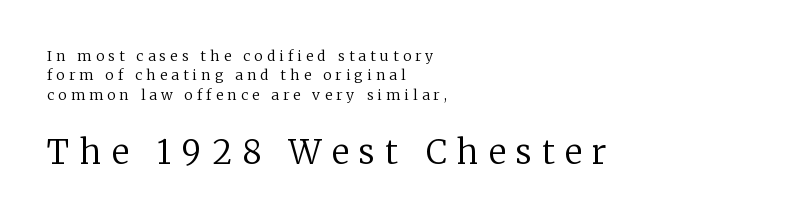
The image shows 33 px regular-weight serif type, upright; set left-aligned, normal line spacing (1.38x), unusually wide letter spacing (+0.31 em), not underlined; the second (bottom) block is 2.36x larger; low stroke contrast and a medium x-height.
